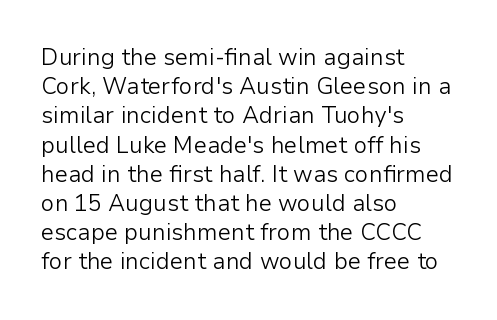
Q: Is the text bold? A: No.
Q: Is the text italic (slanted)? A: No, it is upright.
Q: Is the text underlined? A: No.
Q: How is the paragraph aligned? A: Left-aligned.
Q: Is the spacing between letters normal or unusually wide? A: Normal.
Q: Is the spacing between lines tight, normal or loose? A: Normal.
